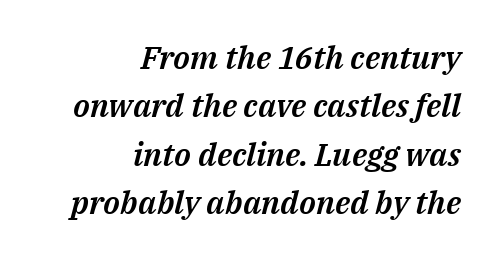
The image shows 32 px text type, italic (leaning right); set right-aligned, normal line spacing (1.51x), normal letter spacing, not underlined; medium stroke contrast and a medium x-height.
